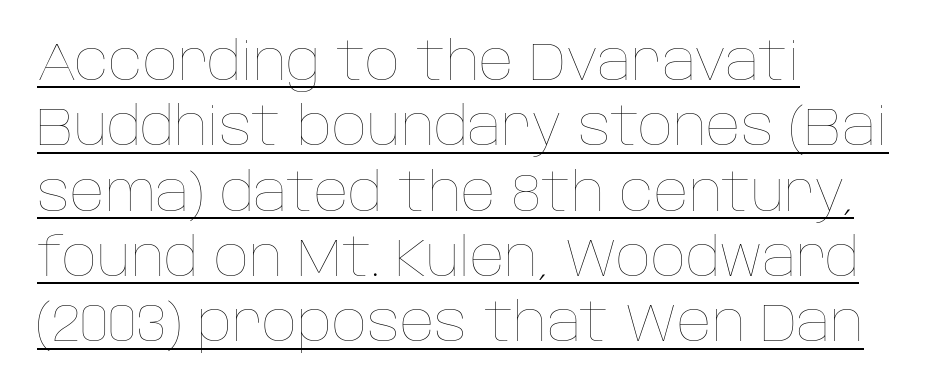
Line beginnings align vertically; line endings do not. Words appear dense and cohesive because spacing is normal. Does a line run under the words? Yes, clearly. This reads as an unemphasized weight, regular at the heaviest. The letters stand upright; this is a roman face. A typesetter would call this proportional, since set widths differ per character.
